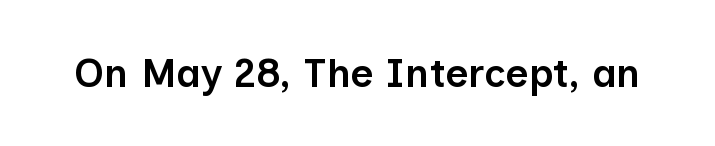
The image shows 40 px semibold sans-serif type, upright; set normal letter spacing, not underlined; low stroke contrast and a medium x-height.
